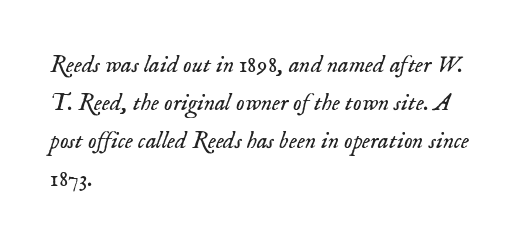
Q: Is the text bold? A: No.
Q: Is the text italic (slanted)? A: Yes, it leans right by about 18 degrees.
Q: Is the text underlined? A: No.
Q: How is the paragraph aligned? A: Left-aligned.
Q: Is the spacing between letters normal or unusually wide? A: Normal.
Q: Is the spacing between lines tight, normal or loose? A: Normal.
